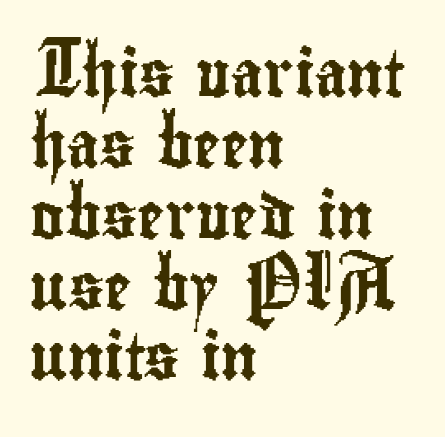
The image shows 46 px condensed sans-serif type, upright; set left-aligned, normal line spacing (1.54x), normal letter spacing, not underlined; low stroke contrast and a small x-height.
